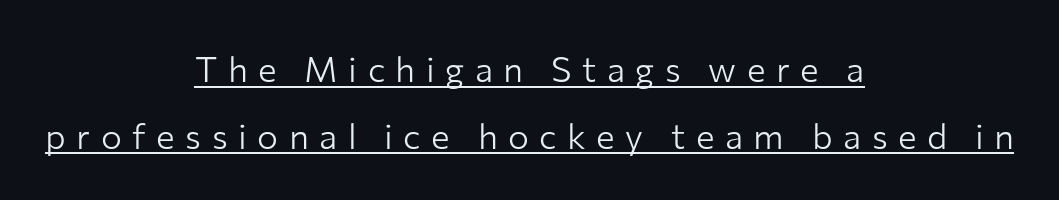
The characters are drawn with everyday or finer stroke widths. Like a heading marked for emphasis, these lines bear an underscore. Layout note: lines centered. Someone cranked the tracking dial way up on this one. Rows of type keep a wide berth in the vertical direction. The rendering uses natural spacing where letterforms have individual widths.
